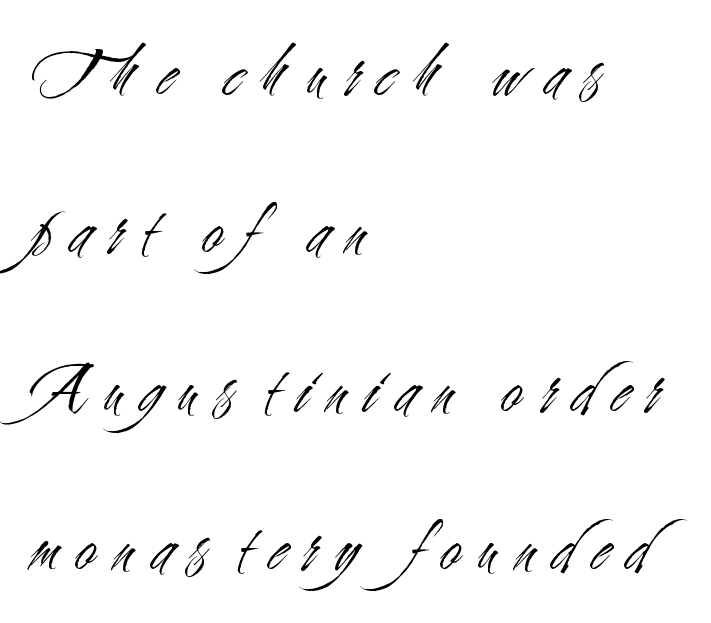
This sample trades compactness for vertical openness between lines. You could not count columns in this text — the font is proportionally spaced. Line beginnings align vertically; line endings do not. The baseline area is clear.
